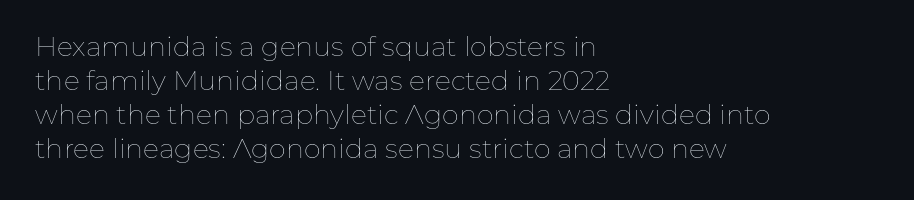
The image shows 27 px text type, upright; set left-aligned, normal line spacing (1.26x), normal letter spacing, not underlined.
